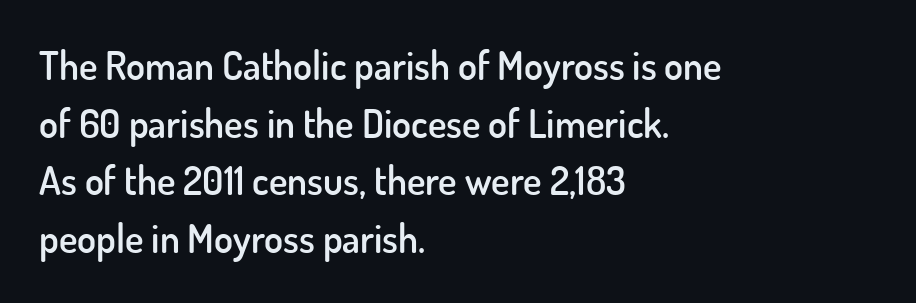
The image shows 39 px semibold sans-serif type, upright; set left-aligned, normal line spacing (1.48x), normal letter spacing, not underlined; low stroke contrast and a small x-height.
